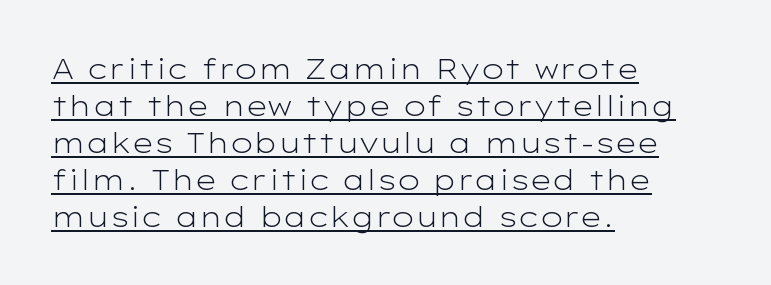
The image shows 28 px light, wide sans-serif type, upright; set left-aligned, normal line spacing (1.32x), normal letter spacing, underlined; low stroke contrast and a medium x-height.
